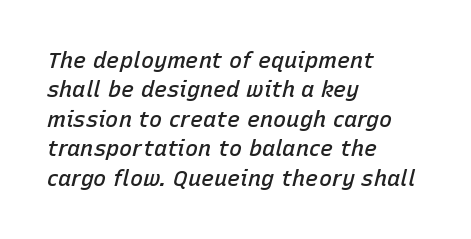
Q: Is the text bold? A: Semi-bold.
Q: Is the text italic (slanted)? A: Yes, it leans right by about 15 degrees.
Q: Is the text underlined? A: No.
Q: How is the paragraph aligned? A: Left-aligned.
Q: Is the spacing between letters normal or unusually wide? A: Normal.
Q: Is the spacing between lines tight, normal or loose? A: Normal.
